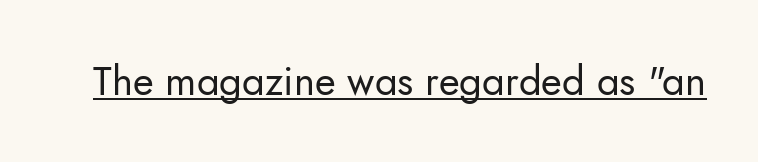
{"serif": "no", "italic": "no", "bold": "no", "weight": "regular", "width": "normal", "stroke_contrast": "low", "x_height": "small", "monospaced": "no", "underline": "yes", "letter_spacing": "normal", "letter_spacing_em": 0.0, "glyph_px": 40}
